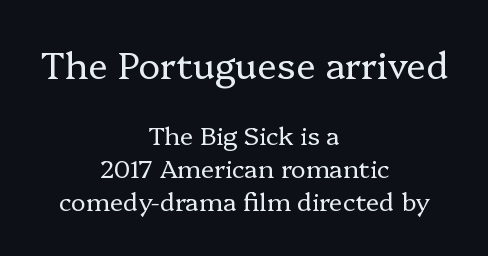
The image shows 37 px regular-weight serif type, upright; set centered, normal line spacing (1.33x), normal letter spacing, not underlined; the first (top) block is 1.48x larger; low stroke contrast and a medium x-height.
